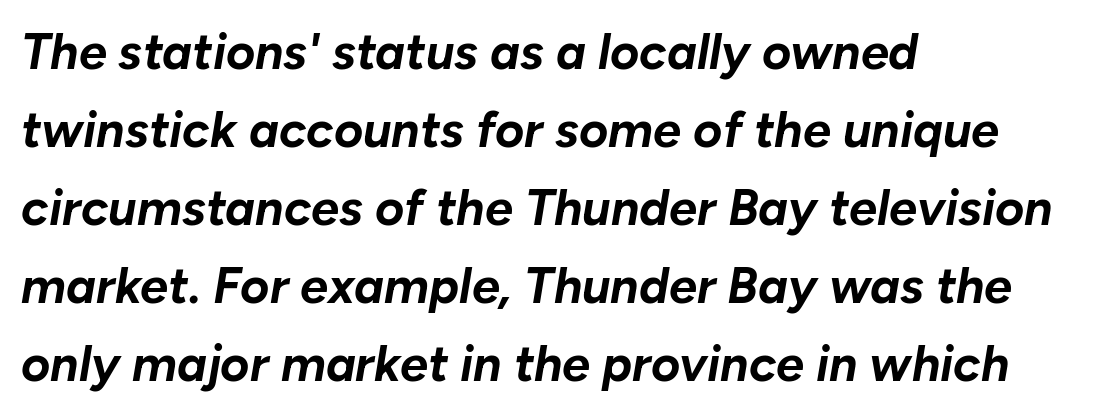
The image shows 50 px bold type, italic (leaning right); set left-aligned, normal line spacing (1.56x), normal letter spacing, not underlined; low stroke contrast and a medium x-height.
